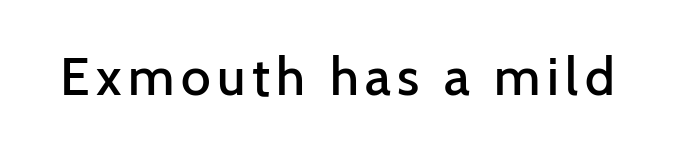
{"serif": "no", "italic": "no", "bold": "semi", "weight": "semibold", "width": "normal", "stroke_contrast": "low", "x_height": "medium", "monospaced": "no", "underline": "no", "glyph_px": 53}
